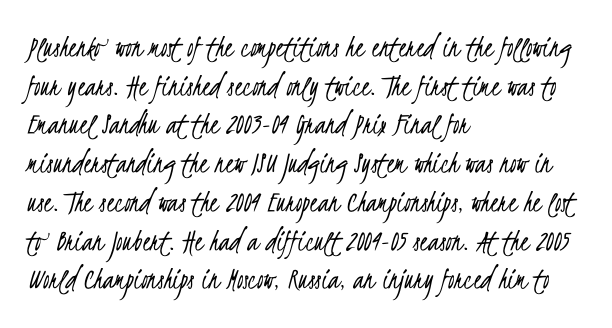
The horizontal fit of the characters is conventional and even. Nothing sits at the stroke ends, so this counts as sans-serif. The space beneath each line is pristine and unruled. Is this a fixed-width face? No — the glyphs have proportional, varying widths.
